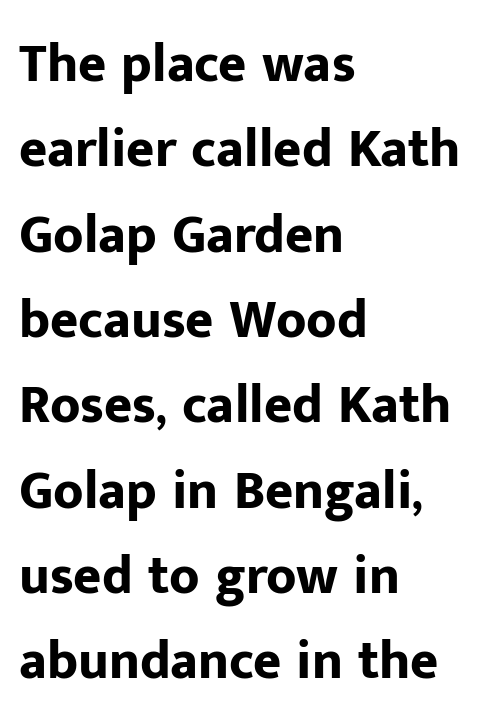
{"serif": "no", "italic": "no", "bold": "yes", "weight": "bold", "width": "normal", "stroke_contrast": "low", "x_height": "medium", "monospaced": "no", "underline": "no", "align": "left", "line_spacing": "normal", "line_spacing_ratio": 1.58, "letter_spacing": "normal", "letter_spacing_em": 0.0, "glyph_px": 54}
